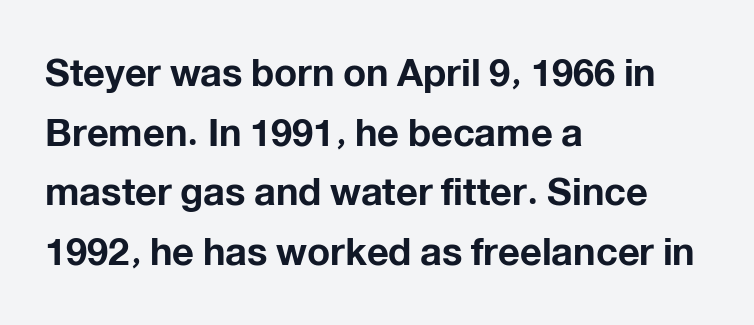
A normal amount of white space separates one row of letters from the next. Rendered with straight, roman letterforms. The passage shown is not underscored anywhere. No feet cap the strokes, marking this as sans-serif type. Spacing between characters is what you'd get straight out of the box. A student would call this left alignment; a typographer would say flush left, rag right.
